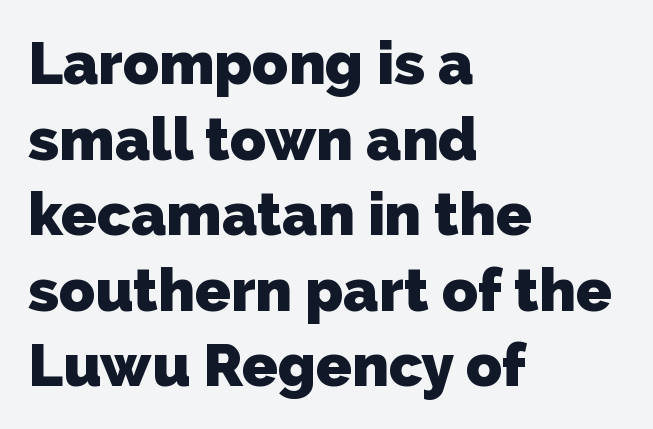
{"serif": "no", "bold": "yes", "weight": "heavy", "width": "normal", "stroke_contrast": "low", "x_height": "medium", "monospaced": "no", "underline": "no", "align": "left", "line_spacing": "normal", "line_spacing_ratio": 1.28, "letter_spacing": "normal", "letter_spacing_em": 0.0, "glyph_px": 59}
